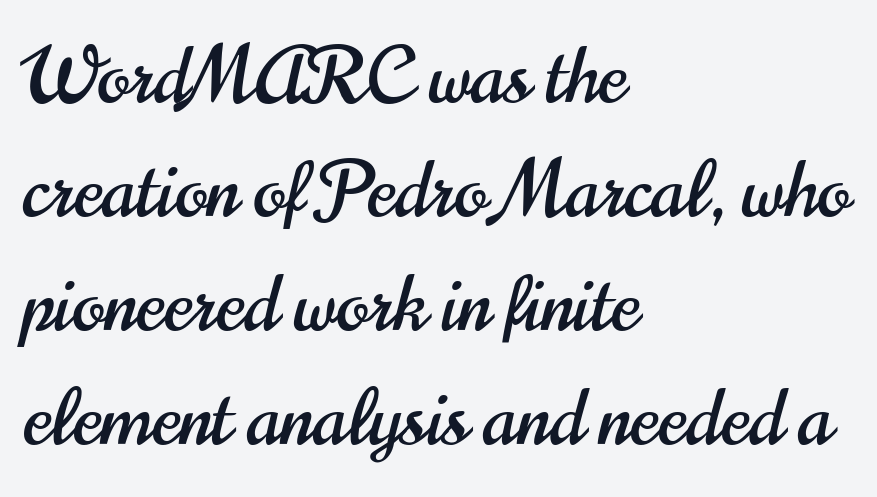
Q: Is the text italic (slanted)? A: Yes.
Q: Is the typeface a serif or a sans-serif typeface? A: Sans-serif.
Q: Is the text underlined? A: No.
Q: How is the paragraph aligned? A: Left-aligned.
Q: Is the spacing between letters normal or unusually wide? A: Normal.
Q: Is the spacing between lines tight, normal or loose? A: Normal.
Q: Width (condensed, normal, or wide)? A: Condensed.
Q: Stroke contrast? A: High.
Q: x-height? A: Small.
Q: Monospaced? A: No.
